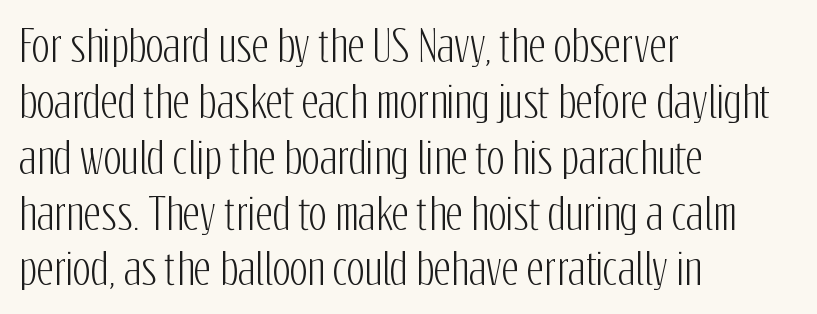
{"serif": "no", "italic": "no", "width": "condensed", "stroke_contrast": "low", "x_height": "medium", "monospaced": "no", "underline": "no", "align": "left", "line_spacing": "normal", "line_spacing_ratio": 1.33, "letter_spacing": "normal", "letter_spacing_em": 0.0, "glyph_px": 42}
